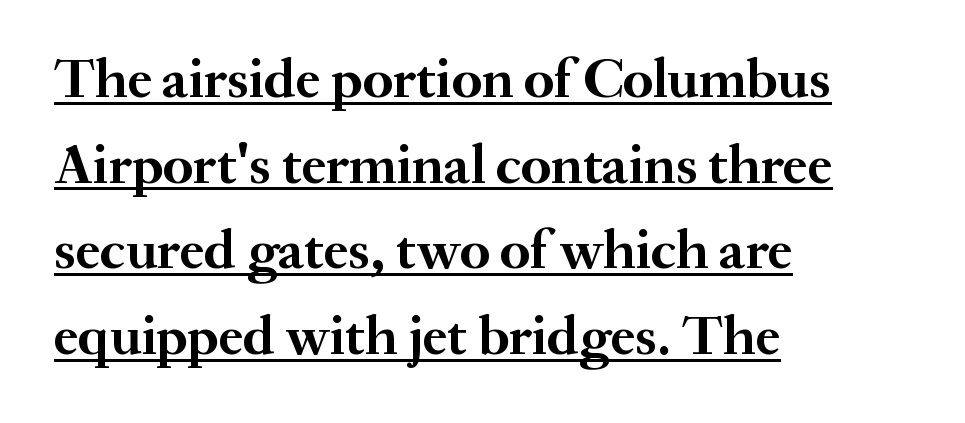
Type style note: has serifs. Spacing verdict: proportional, widths tailored to each character. Emphasis is given by a line drawn under the lettering. What's the leading like? Ordinary, nothing unusual. The font's upright variant was chosen for this text.
